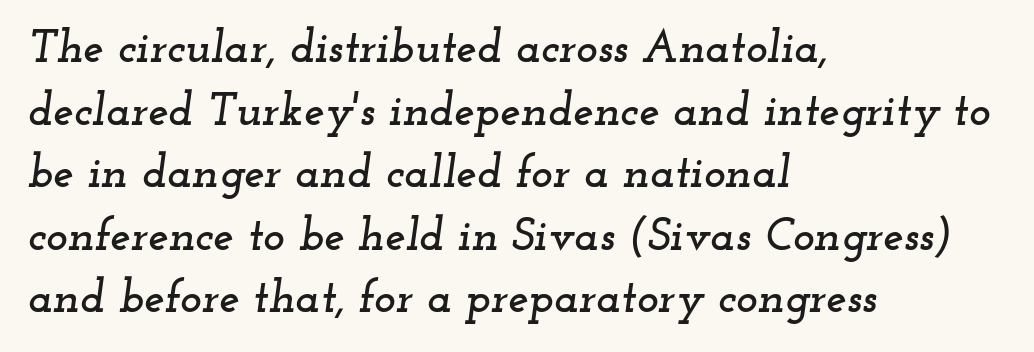
{"serif": "yes", "italic": "yes", "lean": "right", "slant_degrees": 12, "width": "wide", "stroke_contrast": "low", "x_height": "small", "monospaced": "no", "underline": "no", "align": "left", "line_spacing": "normal", "line_spacing_ratio": 1.36, "letter_spacing": "normal", "letter_spacing_em": 0.0, "glyph_px": 46}
